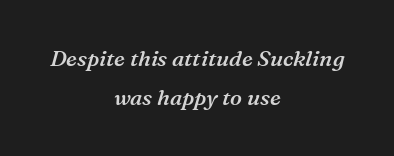
Q: Is the text bold? A: Semi-bold.
Q: Is the text italic (slanted)? A: Yes, it leans right by about 16 degrees.
Q: Is the text underlined? A: No.
Q: How is the paragraph aligned? A: Centered.
Q: Is the spacing between letters normal or unusually wide? A: Normal.
